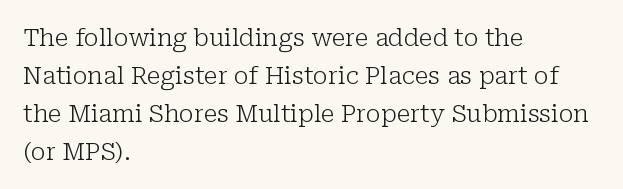
The image shows 24 px text type, upright; set left-aligned, normal line spacing (1.58x), normal letter spacing, not underlined.
